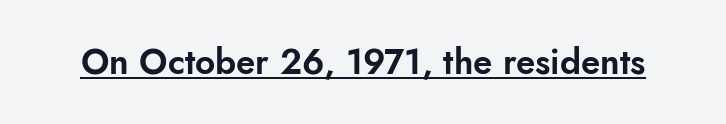
The image shows 35 px sans-serif type, upright; set normal letter spacing, underlined; low stroke contrast and a small x-height.
